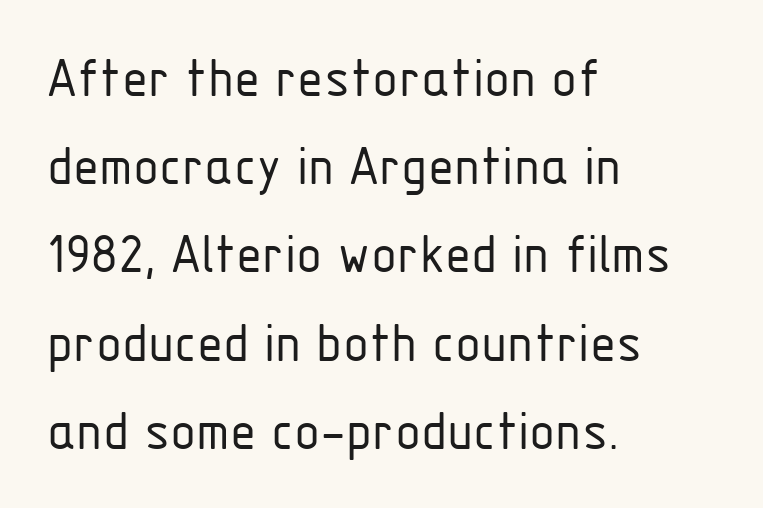
The type family on display is of the sans-serif kind. No extra ink here — the face is not bold. Horizontal bands of white between lines are of average thickness. This rendering features lettering with no underline.
